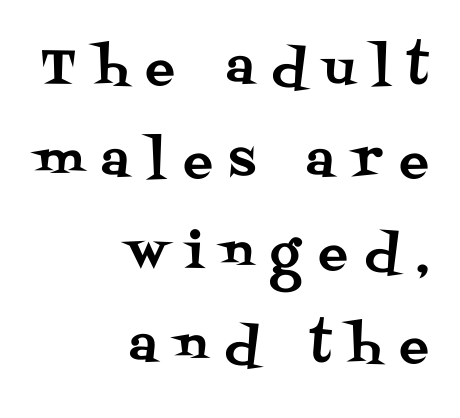
Q: Is the text italic (slanted)? A: No, it is upright.
Q: Is the typeface a serif or a sans-serif typeface? A: Serif.
Q: Is the text underlined? A: No.
Q: How is the paragraph aligned? A: Right-aligned.
Q: Is the spacing between letters normal or unusually wide? A: Unusually wide.
Q: Width (condensed, normal, or wide)? A: Normal.
Q: Stroke contrast? A: Medium.
Q: x-height? A: Large.
Q: Monospaced? A: No.
